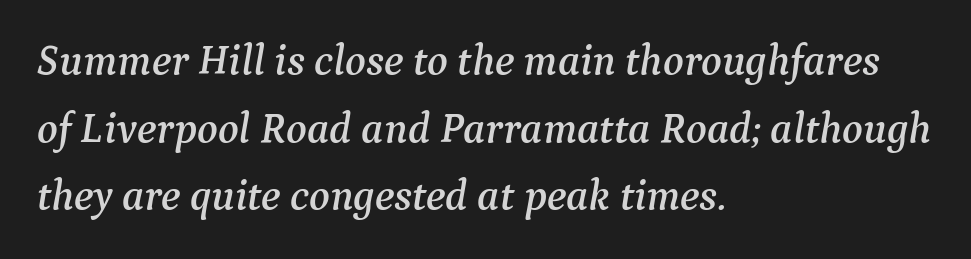
Nothing unusual about the tracking: characters are spaced as the font intends. The whole block is typeset with a tilt. Does the type have serifs? Yes, each stem ends in a small foot. Is this a fixed-width face? No — the glyphs have proportional, varying widths. Glance below the letters and you will spot only blank space.
